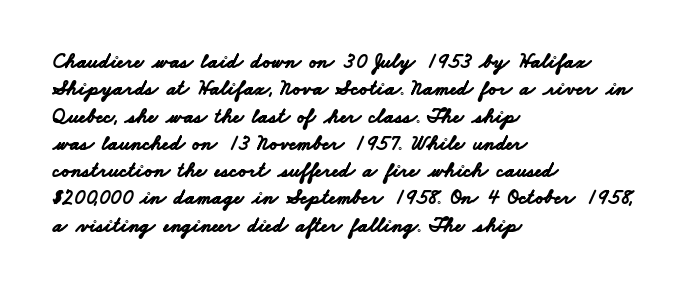
Q: Is the text bold? A: Yes.
Q: Is the text underlined? A: No.
Q: How is the paragraph aligned? A: Left-aligned.
Q: Is the spacing between letters normal or unusually wide? A: Normal.
Q: Is the spacing between lines tight, normal or loose? A: Normal.
